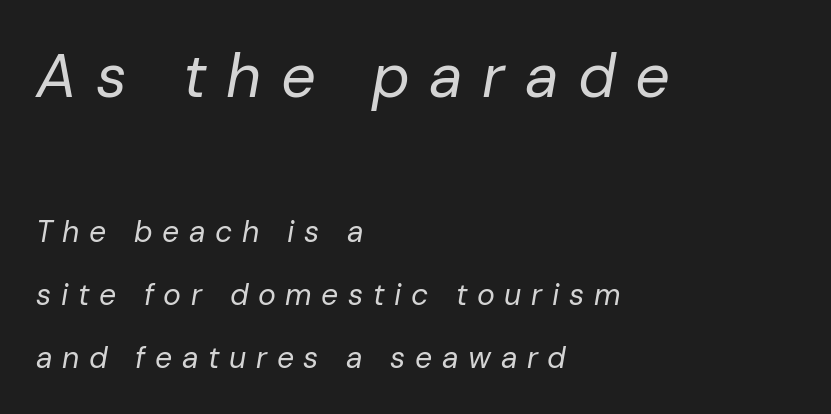
Q: Is the text bold? A: No.
Q: Is the text italic (slanted)? A: Yes, it leans right by about 10 degrees.
Q: Is the text underlined? A: No.
Q: How is the paragraph aligned? A: Left-aligned.
Q: Is the spacing between letters normal or unusually wide? A: Unusually wide.
Q: Is the spacing between lines tight, normal or loose? A: Loose.
Q: Which block of text is set in a larger size, the first (top) or the second (bottom)? A: The first (top) one.
Q: Width (condensed, normal, or wide)? A: Normal.
Q: Stroke contrast? A: Low.
Q: x-height? A: Medium.
Q: Monospaced? A: No.
